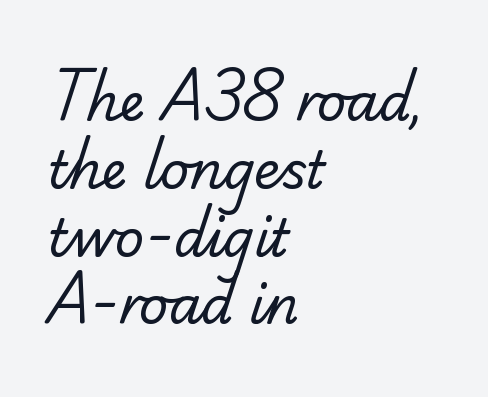
Q: Is the text bold? A: No.
Q: Is the typeface a serif or a sans-serif typeface? A: Serif.
Q: Is the text underlined? A: No.
Q: How is the paragraph aligned? A: Left-aligned.
Q: Is the spacing between letters normal or unusually wide? A: Normal.
Q: Is the spacing between lines tight, normal or loose? A: Normal.
Q: Width (condensed, normal, or wide)? A: Normal.
Q: Stroke contrast? A: Low.
Q: x-height? A: Small.
Q: Monospaced? A: No.
